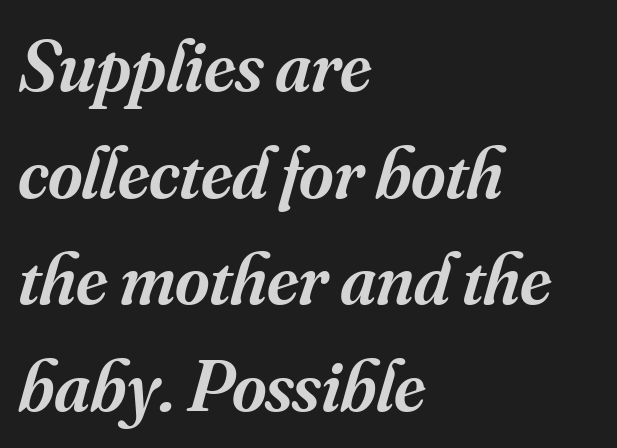
The image shows 74 px semibold serif type, italic (leaning right); set left-aligned, normal line spacing (1.44x), normal letter spacing, not underlined; medium stroke contrast and a small x-height.
